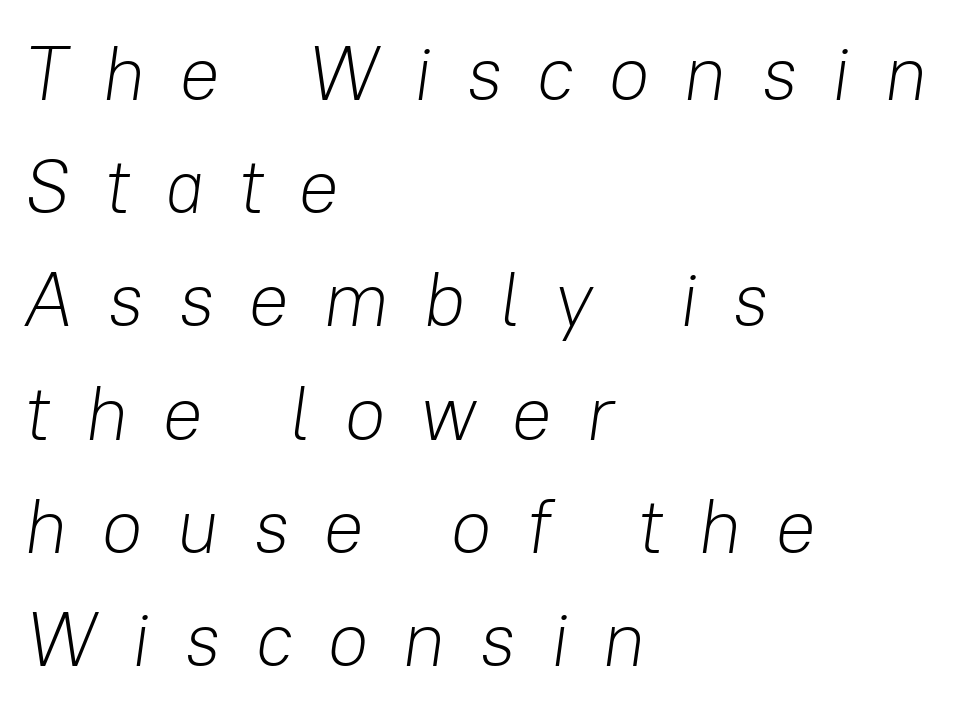
Q: Is the text bold? A: No.
Q: Is the text italic (slanted)? A: Yes, it leans right by about 8 degrees.
Q: Is the text underlined? A: No.
Q: How is the paragraph aligned? A: Left-aligned.
Q: Is the spacing between letters normal or unusually wide? A: Unusually wide.
Q: Is the spacing between lines tight, normal or loose? A: Normal.
Q: Width (condensed, normal, or wide)? A: Normal.
Q: Stroke contrast? A: Low.
Q: x-height? A: Medium.
Q: Monospaced? A: No.
